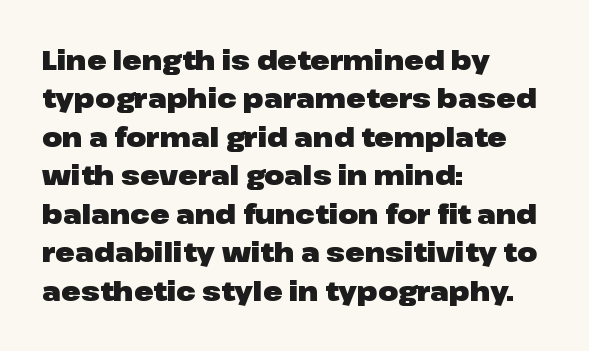
A typesetter would mark this as roman, not italic. Rule under the text: the space is simply empty. Layout note: lines flush left. The designer left line spacing at the default. What weight is shown? A full bold with thick strokes. This sample uses plain, unmodified letter spacing.
